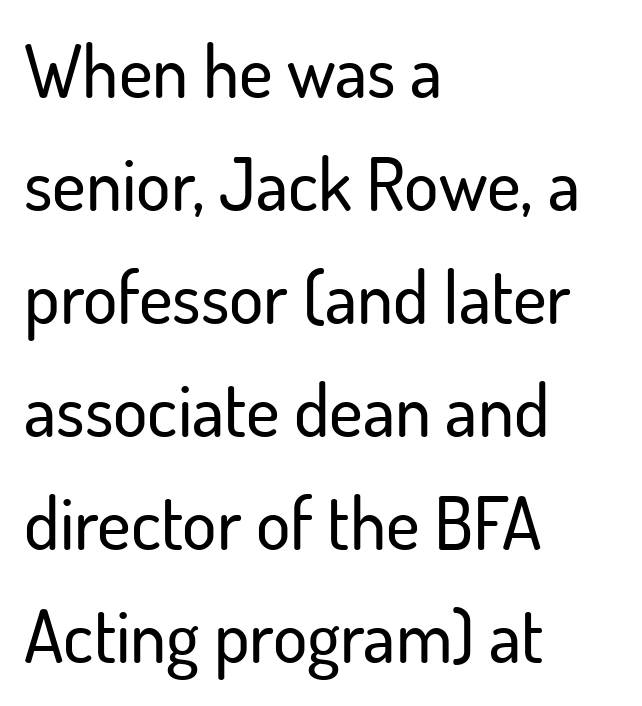
Q: Is the text italic (slanted)? A: No, it is upright.
Q: Is the typeface a serif or a sans-serif typeface? A: Sans-serif.
Q: Is the text underlined? A: No.
Q: How is the paragraph aligned? A: Left-aligned.
Q: Is the spacing between letters normal or unusually wide? A: Normal.
Q: Is the spacing between lines tight, normal or loose? A: Normal.
Q: Width (condensed, normal, or wide)? A: Normal.
Q: Stroke contrast? A: Low.
Q: x-height? A: Small.
Q: Monospaced? A: No.
